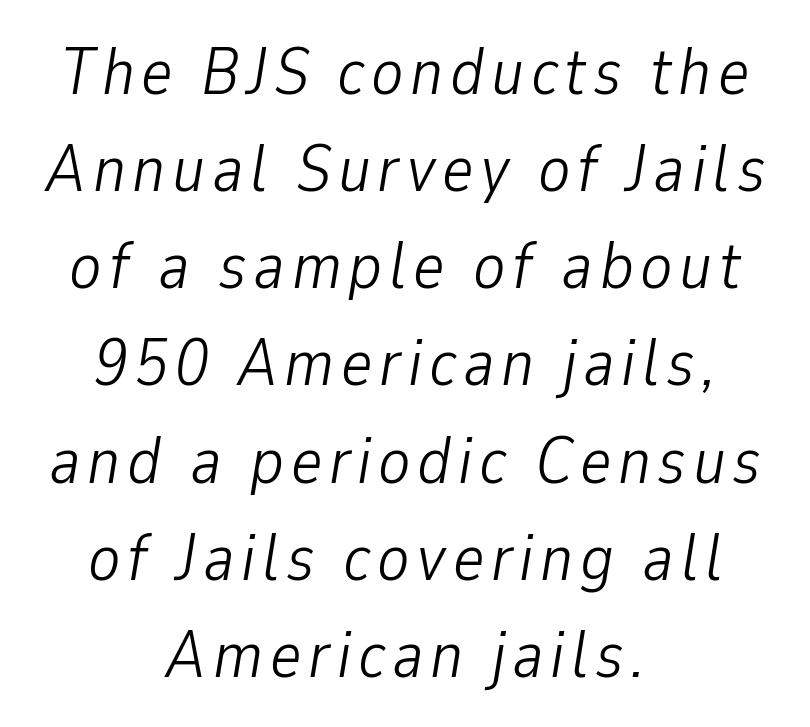
Q: Is the text bold? A: No.
Q: Is the text italic (slanted)? A: Yes, it leans right by about 9 degrees.
Q: Is the text underlined? A: No.
Q: How is the paragraph aligned? A: Centered.
Q: Is the spacing between lines tight, normal or loose? A: Normal.
Q: Width (condensed, normal, or wide)? A: Condensed.
Q: Stroke contrast? A: Low.
Q: x-height? A: Medium.
Q: Monospaced? A: No.
